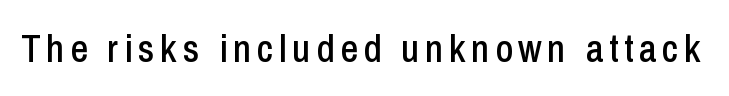
The image shows 39 px condensed sans-serif type, upright; set not underlined; low stroke contrast and a medium x-height.
